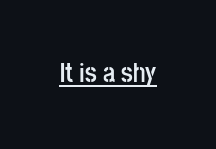
Q: Is the text bold? A: Yes.
Q: Is the text italic (slanted)? A: No, it is upright.
Q: Is the text underlined? A: Yes.
Q: Is the spacing between letters normal or unusually wide? A: Normal.
